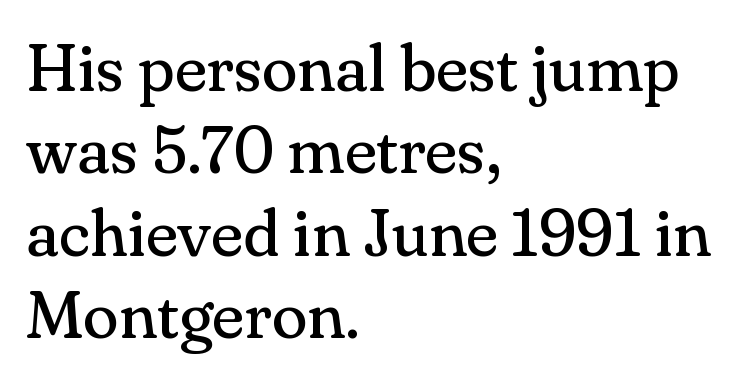
Does the type have serifs? Yes, each stem ends in a small foot. Lines of text with bare space underneath. Where is the straight margin? On the left. This sample uses plain, unmodified letter spacing.
